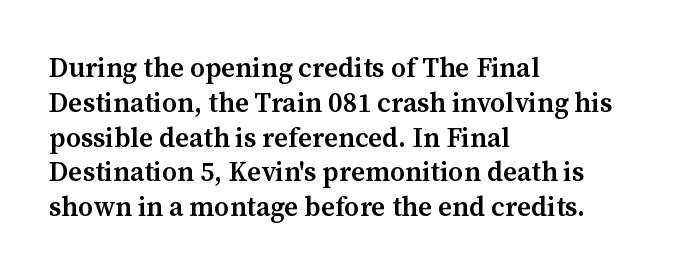
A bare baseline throughout the passage. A typesetter would mark this as roman, not italic. Leading: standard. Here the glyphs are tracked normally, forming tight word shapes.
